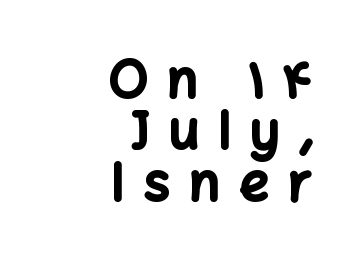
Q: Is the text bold? A: Yes.
Q: Is the text italic (slanted)? A: No, it is upright.
Q: Is the typeface a serif or a sans-serif typeface? A: Sans-serif.
Q: Is the text underlined? A: No.
Q: How is the paragraph aligned? A: Right-aligned.
Q: Is the spacing between letters normal or unusually wide? A: Unusually wide.
Q: Is the spacing between lines tight, normal or loose? A: Tight.
Q: Width (condensed, normal, or wide)? A: Normal.
Q: Stroke contrast? A: Low.
Q: x-height? A: Medium.
Q: Monospaced? A: No.
